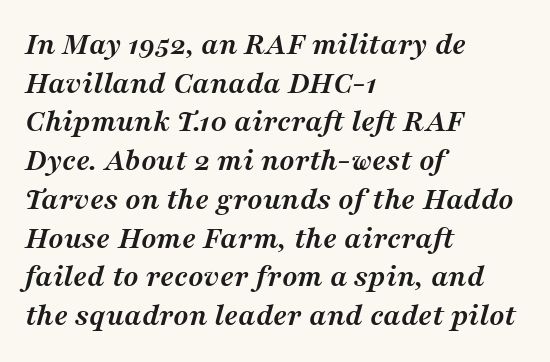
{"serif": "yes", "italic": "yes", "lean": "right", "slant_degrees": 16, "bold": "yes", "weight": "semibold", "width": "normal", "stroke_contrast": "medium", "x_height": "medium", "monospaced": "no", "underline": "no", "align": "left", "line_spacing_ratio": 1.21, "letter_spacing": "normal", "letter_spacing_em": 0.0, "glyph_px": 32}
